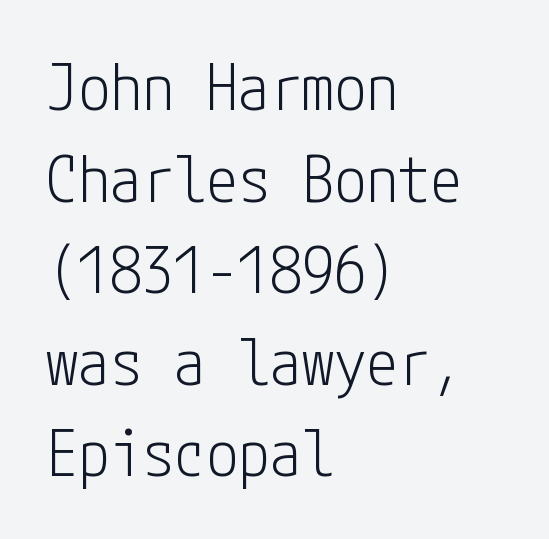
Q: Is the text bold? A: No.
Q: Is the text italic (slanted)? A: No, it is upright.
Q: Is the typeface a serif or a sans-serif typeface? A: Sans-serif.
Q: Is the text underlined? A: No.
Q: How is the paragraph aligned? A: Left-aligned.
Q: Is the spacing between letters normal or unusually wide? A: Normal.
Q: Is the spacing between lines tight, normal or loose? A: Normal.
Q: Width (condensed, normal, or wide)? A: Condensed.
Q: Stroke contrast? A: Low.
Q: x-height? A: Medium.
